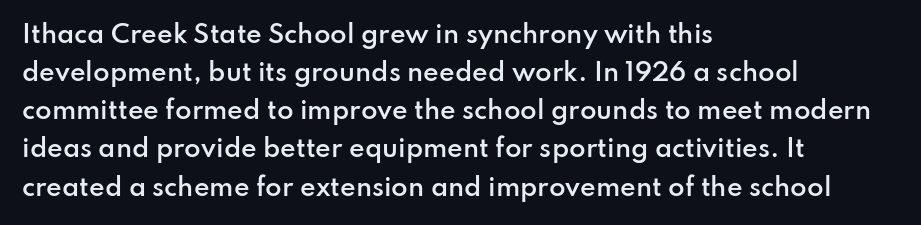
The image shows 24 px text type, upright; set left-aligned, normal line spacing (1.59x), normal letter spacing, not underlined.
